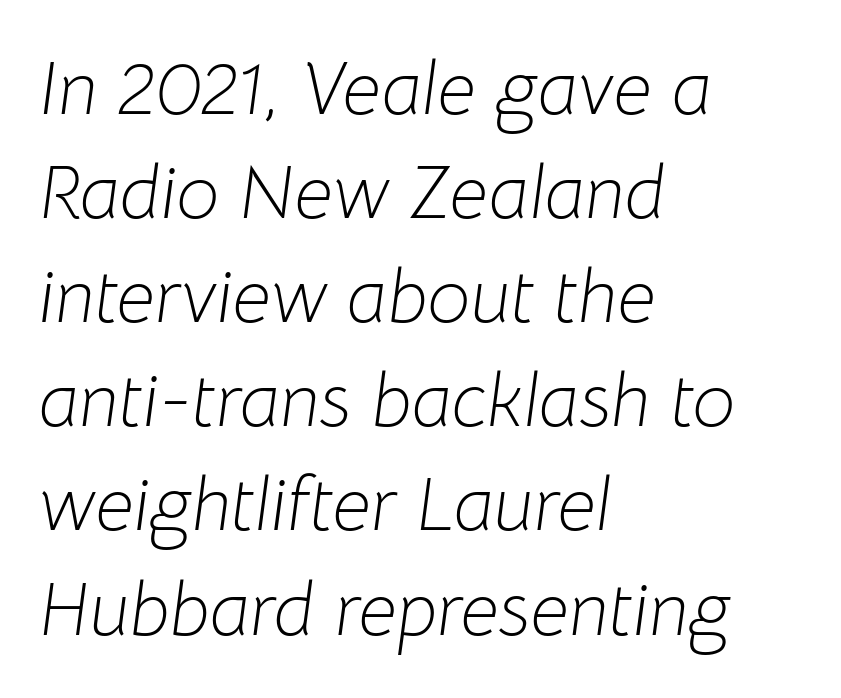
{"italic": "yes", "lean": "right", "slant_degrees": 8, "bold": "no", "weight": "light", "width": "normal", "stroke_contrast": "low", "x_height": "medium", "monospaced": "no", "underline": "no", "align": "left", "line_spacing": "normal", "line_spacing_ratio": 1.37, "letter_spacing": "normal", "letter_spacing_em": 0.0, "glyph_px": 76}
